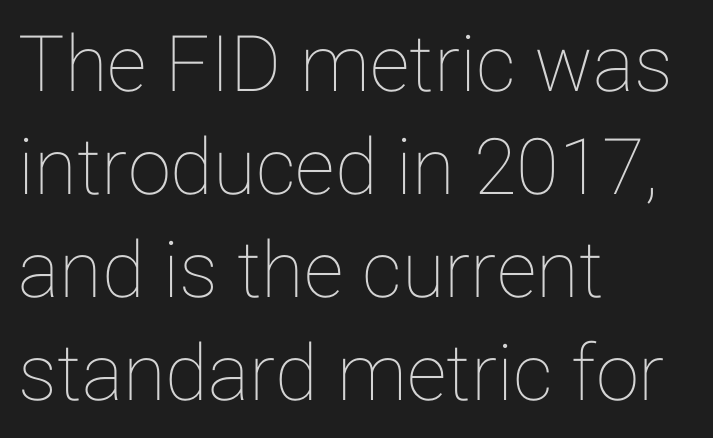
The image shows 78 px text type, upright; set left-aligned, normal line spacing (1.32x), normal letter spacing, not underlined; low stroke contrast and a medium x-height.
